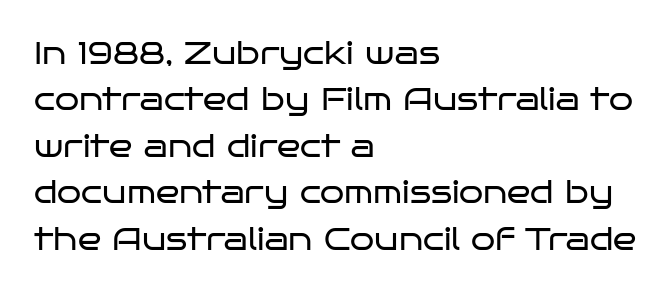
Q: Is the text bold? A: No.
Q: Is the text italic (slanted)? A: No, it is upright.
Q: Is the typeface a serif or a sans-serif typeface? A: Sans-serif.
Q: Is the text underlined? A: No.
Q: How is the paragraph aligned? A: Left-aligned.
Q: Is the spacing between letters normal or unusually wide? A: Normal.
Q: Is the spacing between lines tight, normal or loose? A: Normal.
Q: Width (condensed, normal, or wide)? A: Wide.
Q: Stroke contrast? A: Low.
Q: x-height? A: Large.
Q: Monospaced? A: No.
